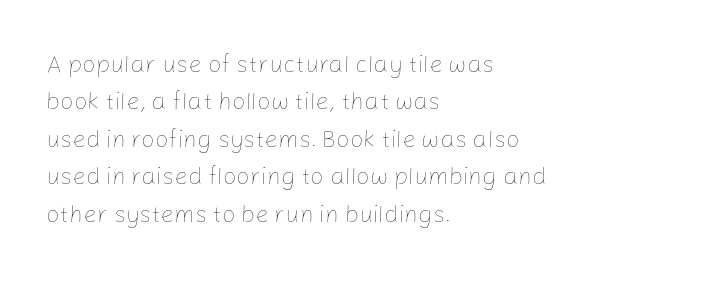
{"italic": "no", "bold": "no", "underline": "no", "align": "left", "line_spacing": "normal", "line_spacing_ratio": 1.56, "letter_spacing": "normal", "letter_spacing_em": 0.0, "glyph_px": 24}
